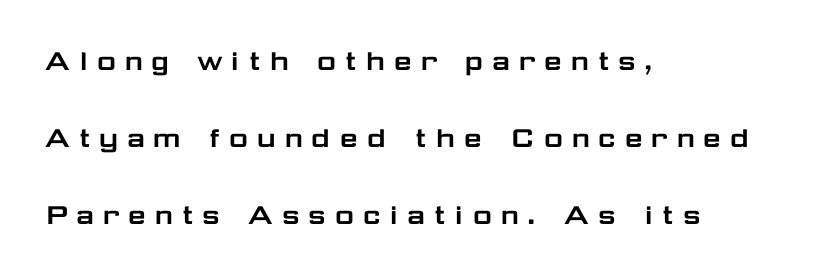
The image shows 33 px wide sans-serif type, upright; set left-aligned, loose line spacing (2.33x), unusually wide letter spacing (+0.21 em), not underlined; low stroke contrast and a medium x-height.
